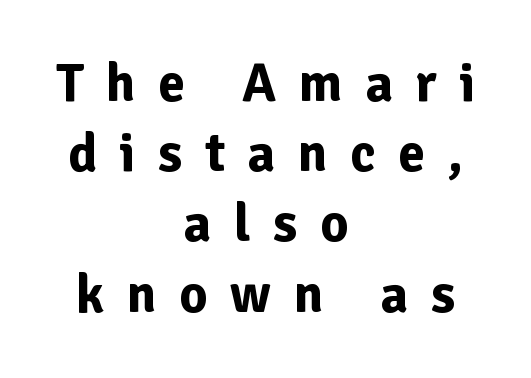
{"serif": "no", "italic": "no", "bold": "yes", "weight": "bold", "width": "normal", "stroke_contrast": "low", "x_height": "medium", "monospaced": "no", "underline": "no", "align": "center", "line_spacing": "normal", "line_spacing_ratio": 1.3, "letter_spacing": "wide", "letter_spacing_em": 0.42, "glyph_px": 54}
